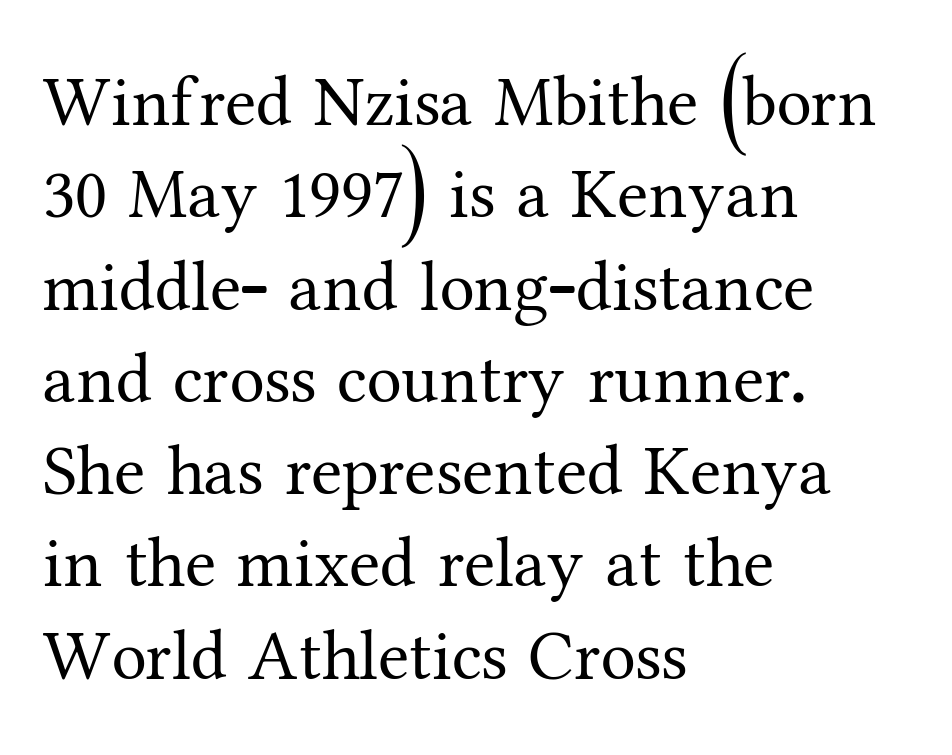
The image shows 71 px regular-weight serif type, upright; set left-aligned, normal line spacing (1.3x), normal letter spacing, not underlined; medium stroke contrast and a medium x-height.
